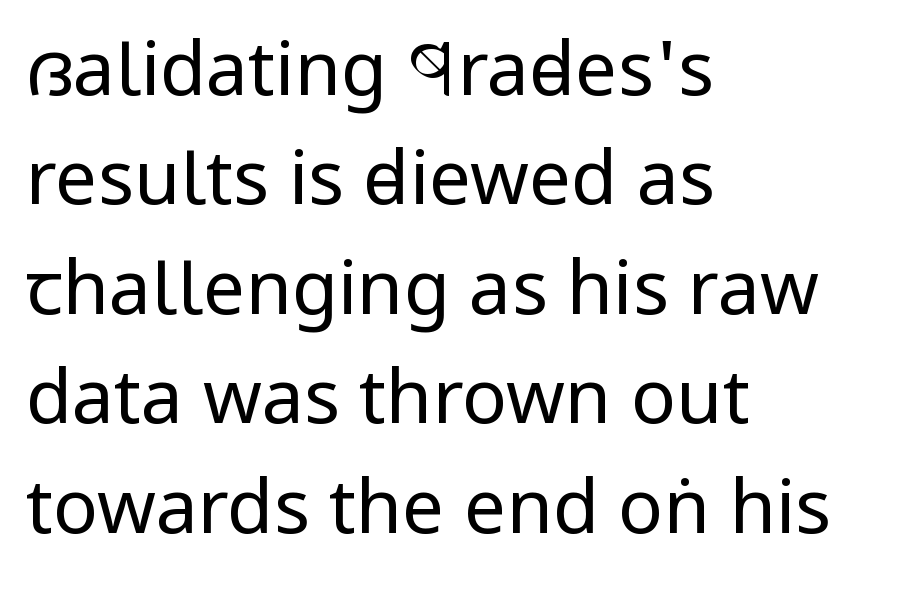
{"serif": "no", "italic": "no", "bold": "no", "weight": "regular", "width": "condensed", "stroke_contrast": "low", "x_height": "large", "monospaced": "no", "underline": "no", "align": "left", "line_spacing": "normal", "line_spacing_ratio": 1.46, "letter_spacing": "normal", "letter_spacing_em": 0.0, "glyph_px": 75}
